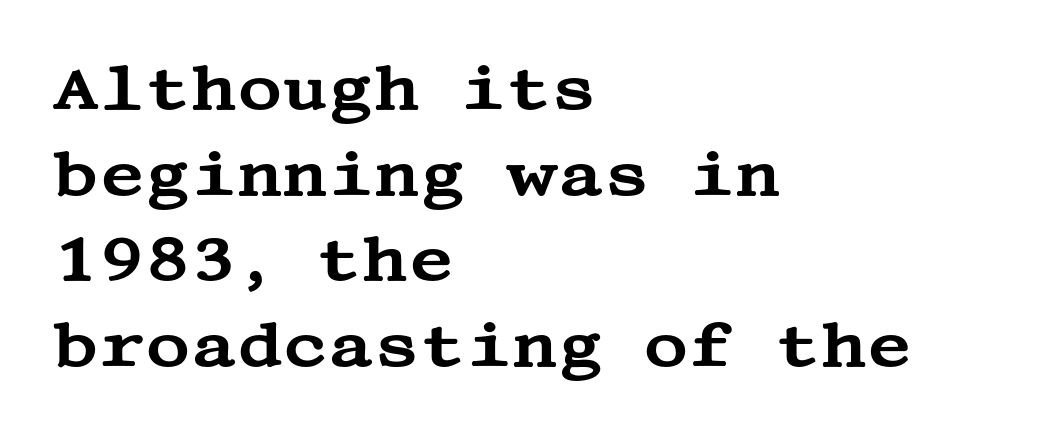
Posture: vertical. Letters rest on an invisible, unmarked baseline. Classification — serif. Look at the tracking — it's just the regular setting, nothing added.
